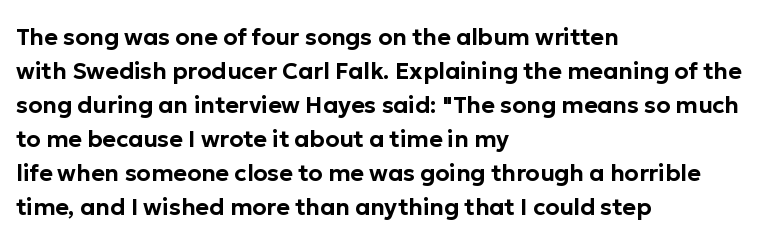
The image shows 23 px text type, upright; set left-aligned, normal line spacing (1.48x), normal letter spacing, not underlined.
